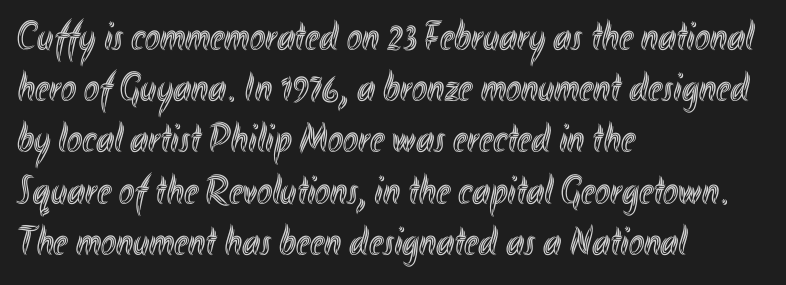
Q: Is the text italic (slanted)? A: Yes.
Q: Is the text underlined? A: No.
Q: How is the paragraph aligned? A: Left-aligned.
Q: Is the spacing between letters normal or unusually wide? A: Normal.
Q: Is the spacing between lines tight, normal or loose? A: Normal.
Q: Width (condensed, normal, or wide)? A: Condensed.
Q: x-height? A: Small.
Q: Monospaced? A: No.
